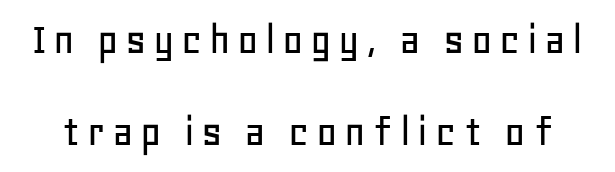
The image shows 46 px sans-serif type, upright; set loose line spacing (1.99x), not underlined; low stroke contrast and a large x-height.
